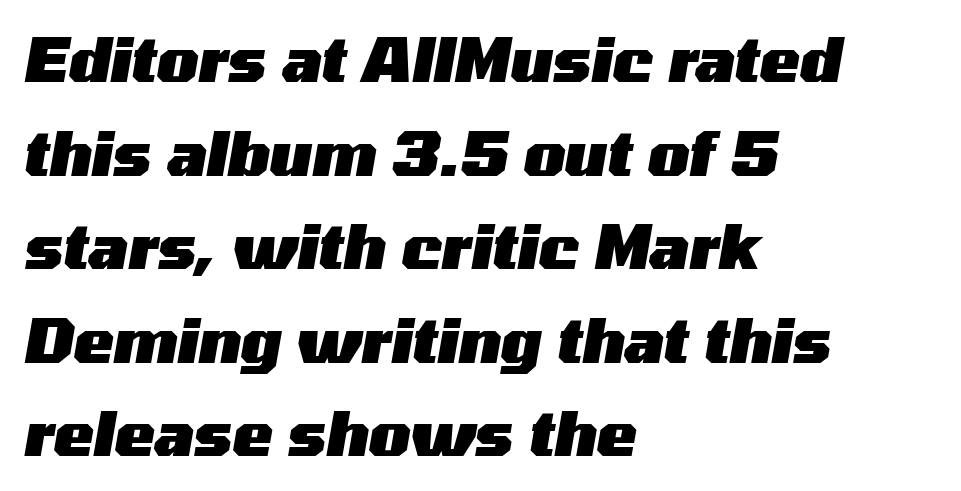
Q: Is the text bold? A: Yes.
Q: Is the text italic (slanted)? A: Yes, it leans right by about 10 degrees.
Q: Is the text underlined? A: No.
Q: How is the paragraph aligned? A: Left-aligned.
Q: Is the spacing between letters normal or unusually wide? A: Normal.
Q: Is the spacing between lines tight, normal or loose? A: Normal.
Q: Width (condensed, normal, or wide)? A: Wide.
Q: Stroke contrast? A: Medium.
Q: x-height? A: Medium.
Q: Monospaced? A: No.
